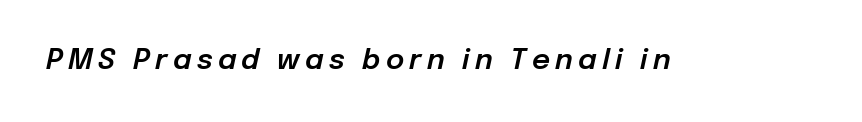
Q: Is the text italic (slanted)? A: Yes, it leans right by about 12 degrees.
Q: Is the text underlined? A: No.
Q: Width (condensed, normal, or wide)? A: Normal.
Q: Stroke contrast? A: Low.
Q: x-height? A: Medium.
Q: Monospaced? A: No.
